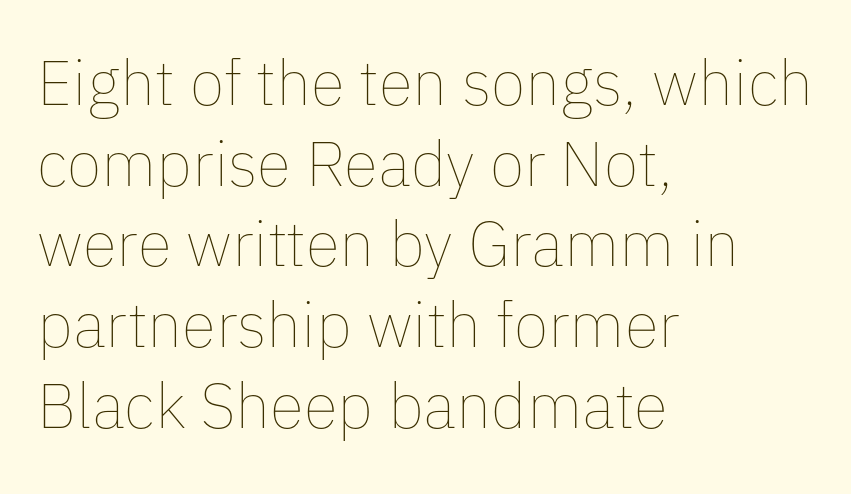
{"italic": "no", "bold": "no", "weight": "thin", "width": "normal", "stroke_contrast": "low", "x_height": "medium", "monospaced": "no", "underline": "no", "align": "left", "line_spacing": "normal", "line_spacing_ratio": 1.28, "letter_spacing": "normal", "letter_spacing_em": 0.0, "glyph_px": 63}
